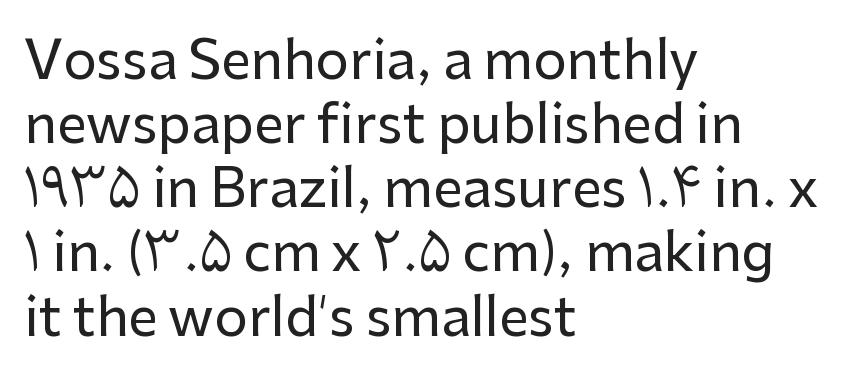
The image shows 53 px sans-serif type, upright; set left-aligned, line spacing 1.21x, normal letter spacing, not underlined; low stroke contrast and a medium x-height.
